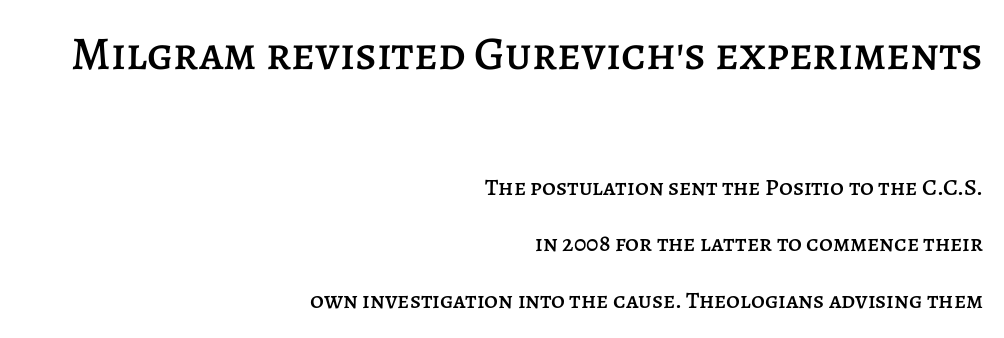
It's the straight-up-and-down kind of type. Compare the two chunks: the upper has the greater cap height. Tracking value appears to be zero — textbook default spacing. All the whitespace from short lines collects on the left. Widely set lines give the paragraph a tall, airy silhouette.
